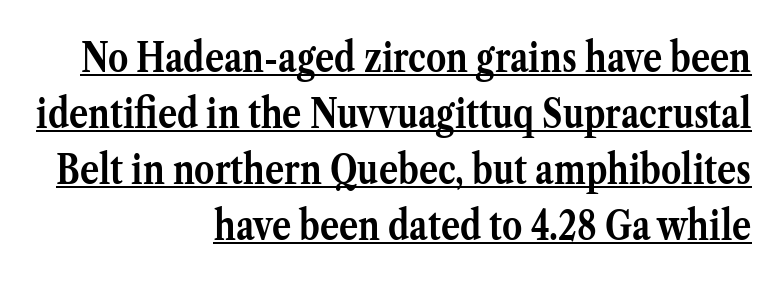
{"serif": "yes", "italic": "no", "bold": "yes", "weight": "semibold", "width": "normal", "stroke_contrast": "medium", "x_height": "medium", "monospaced": "no", "underline": "yes", "align": "right", "line_spacing": "normal", "line_spacing_ratio": 1.4, "letter_spacing": "normal", "letter_spacing_em": 0.0, "glyph_px": 40}
